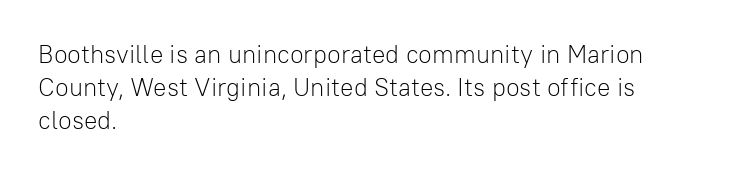
{"italic": "no", "bold": "no", "underline": "no", "align": "left", "line_spacing": "normal", "line_spacing_ratio": 1.32, "letter_spacing": "normal", "letter_spacing_em": 0.0, "glyph_px": 25}
